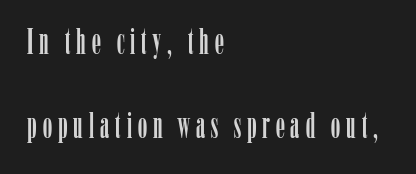
The image shows 36 px condensed serif type, upright; set left-aligned, loose line spacing (2.34x), not underlined; low stroke contrast and a medium x-height.
